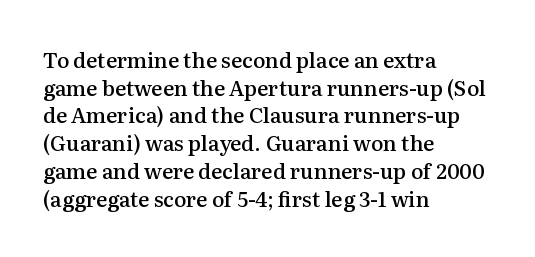
The image shows 21 px text type, upright; set left-aligned, normal line spacing (1.32x), normal letter spacing, not underlined.
